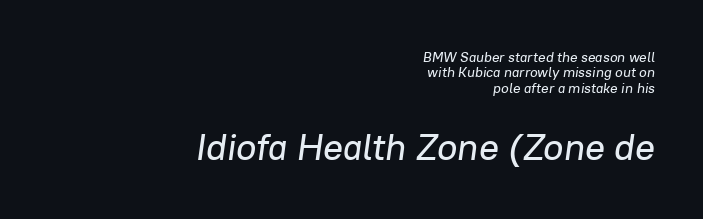
The specimen omits any rule beneath the text block's lines. Which chunk is bigger? The second one — the bottom block dwarfs the top. Right-aligned paragraph, ragged on the left. What stands out about the letter spacing? Nothing — it is the standard amount.
